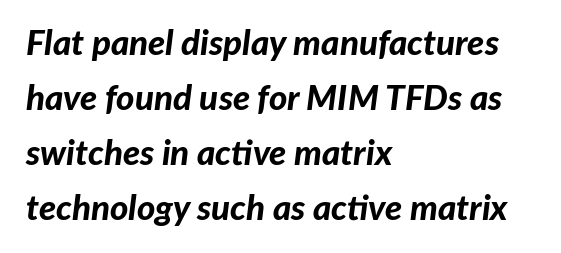
Q: Is the text bold? A: Yes.
Q: Is the text italic (slanted)? A: Yes, it leans right by about 7 degrees.
Q: Is the text underlined? A: No.
Q: How is the paragraph aligned? A: Left-aligned.
Q: Is the spacing between letters normal or unusually wide? A: Normal.
Q: Is the spacing between lines tight, normal or loose? A: Normal.
Q: Width (condensed, normal, or wide)? A: Normal.
Q: Stroke contrast? A: Low.
Q: x-height? A: Medium.
Q: Monospaced? A: No.
